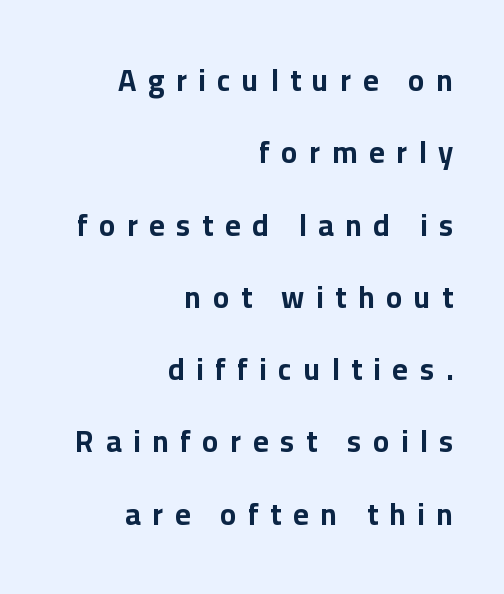
Q: Is the text bold? A: Yes.
Q: Is the text italic (slanted)? A: No, it is upright.
Q: Is the typeface a serif or a sans-serif typeface? A: Sans-serif.
Q: Is the text underlined? A: No.
Q: How is the paragraph aligned? A: Right-aligned.
Q: Is the spacing between letters normal or unusually wide? A: Unusually wide.
Q: Is the spacing between lines tight, normal or loose? A: Loose.
Q: Width (condensed, normal, or wide)? A: Normal.
Q: Stroke contrast? A: Low.
Q: x-height? A: Medium.
Q: Monospaced? A: No.
